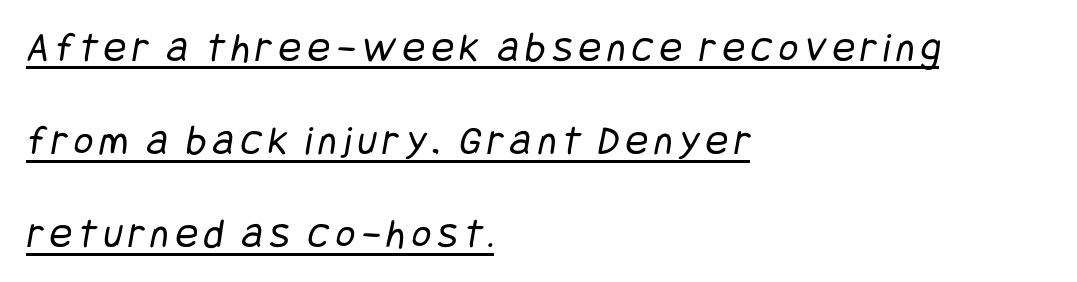
Q: Is the text bold? A: No.
Q: Is the typeface a serif or a sans-serif typeface? A: Sans-serif.
Q: Is the text underlined? A: Yes.
Q: How is the paragraph aligned? A: Left-aligned.
Q: Is the spacing between lines tight, normal or loose? A: Loose.
Q: Width (condensed, normal, or wide)? A: Condensed.
Q: Stroke contrast? A: Low.
Q: x-height? A: Large.
